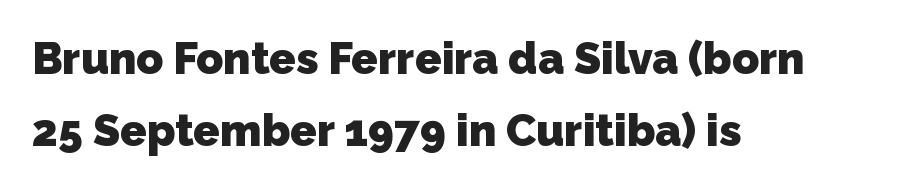
The image shows 44 px heavy sans-serif type; set left-aligned, normal line spacing (1.64x), normal letter spacing, not underlined; low stroke contrast and a medium x-height.
